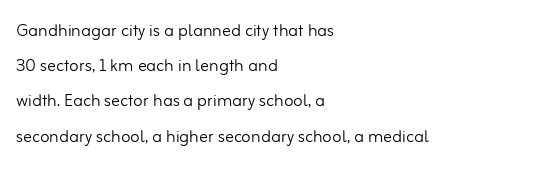
The image shows 22 px text type, upright; set left-aligned, normal line spacing (1.6x), normal letter spacing, not underlined.
